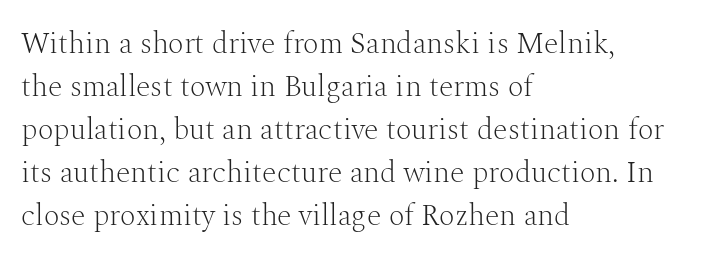
Q: Is the text bold? A: No.
Q: Is the text italic (slanted)? A: No, it is upright.
Q: Is the typeface a serif or a sans-serif typeface? A: Serif.
Q: Is the text underlined? A: No.
Q: How is the paragraph aligned? A: Left-aligned.
Q: Is the spacing between letters normal or unusually wide? A: Normal.
Q: Is the spacing between lines tight, normal or loose? A: Normal.
Q: Width (condensed, normal, or wide)? A: Normal.
Q: Stroke contrast? A: Medium.
Q: x-height? A: Medium.
Q: Monospaced? A: No.
